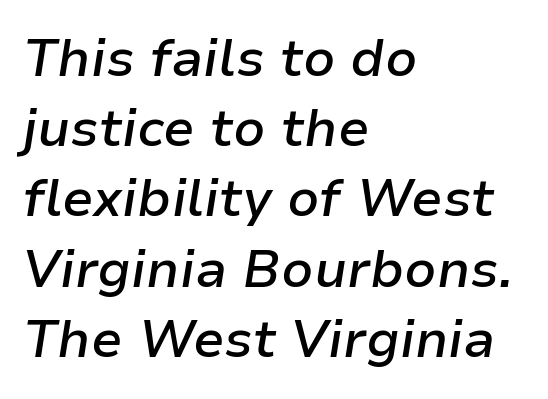
{"italic": "yes", "lean": "right", "slant_degrees": 9, "bold": "semi", "weight": "semibold", "width": "normal", "stroke_contrast": "low", "x_height": "medium", "monospaced": "no", "underline": "no", "align": "left", "line_spacing": "normal", "line_spacing_ratio": 1.35, "letter_spacing": "normal", "letter_spacing_em": 0.0, "glyph_px": 52}
